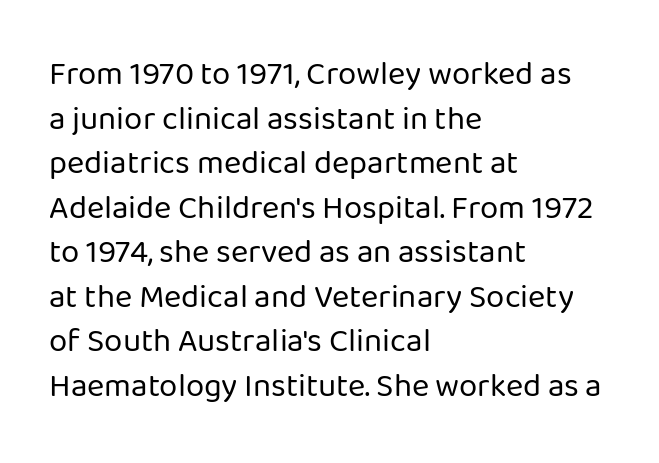
Q: Is the text bold? A: No.
Q: Is the text italic (slanted)? A: No, it is upright.
Q: Is the typeface a serif or a sans-serif typeface? A: Sans-serif.
Q: Is the text underlined? A: No.
Q: How is the paragraph aligned? A: Left-aligned.
Q: Is the spacing between letters normal or unusually wide? A: Normal.
Q: Is the spacing between lines tight, normal or loose? A: Normal.
Q: Width (condensed, normal, or wide)? A: Normal.
Q: Stroke contrast? A: Low.
Q: x-height? A: Medium.
Q: Monospaced? A: No.
